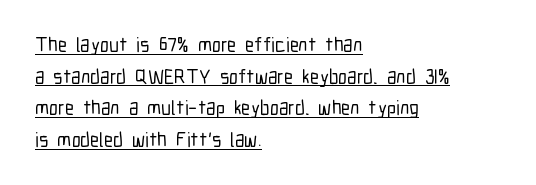
{"italic": "no", "underline": "yes", "align": "left", "line_spacing": "normal", "line_spacing_ratio": 1.58, "letter_spacing": "normal", "letter_spacing_em": 0.0, "glyph_px": 20}
